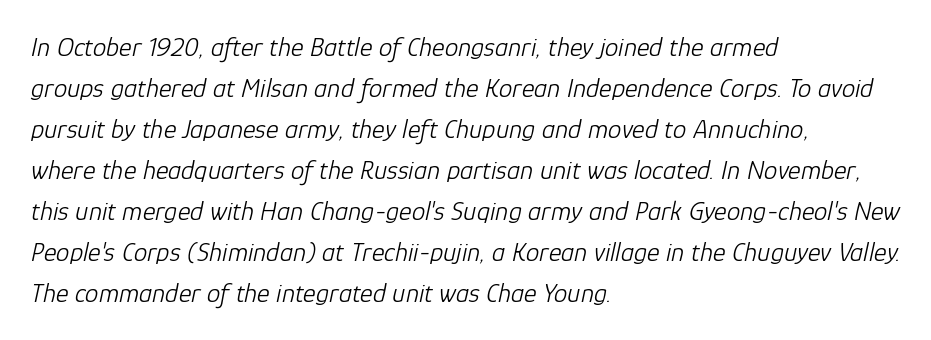
Q: Is the text bold? A: No.
Q: Is the text italic (slanted)? A: Yes, it leans right by about 12 degrees.
Q: Is the text underlined? A: No.
Q: How is the paragraph aligned? A: Left-aligned.
Q: Is the spacing between letters normal or unusually wide? A: Normal.
Q: Is the spacing between lines tight, normal or loose? A: Normal.
